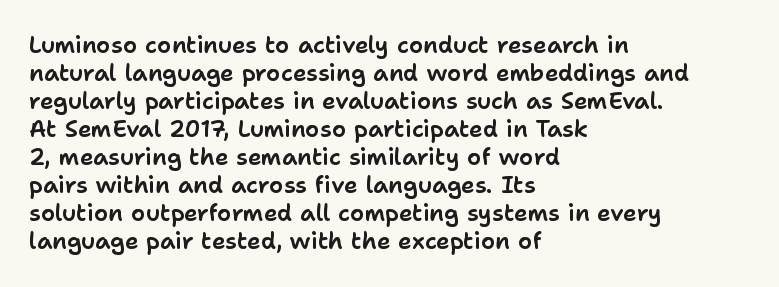
Q: Is the text italic (slanted)? A: No, it is upright.
Q: Is the text underlined? A: No.
Q: How is the paragraph aligned? A: Left-aligned.
Q: Is the spacing between letters normal or unusually wide? A: Normal.
